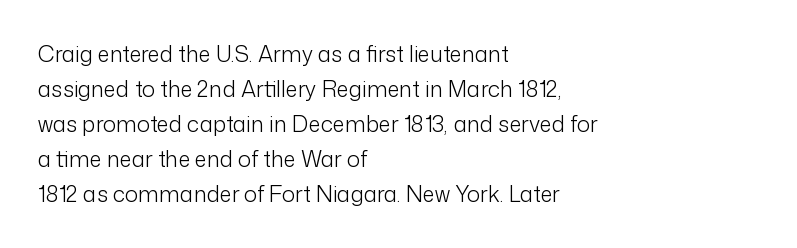
{"italic": "no", "bold": "no", "underline": "no", "align": "left", "line_spacing": "normal", "line_spacing_ratio": 1.59, "letter_spacing": "normal", "letter_spacing_em": 0.0, "glyph_px": 22}
